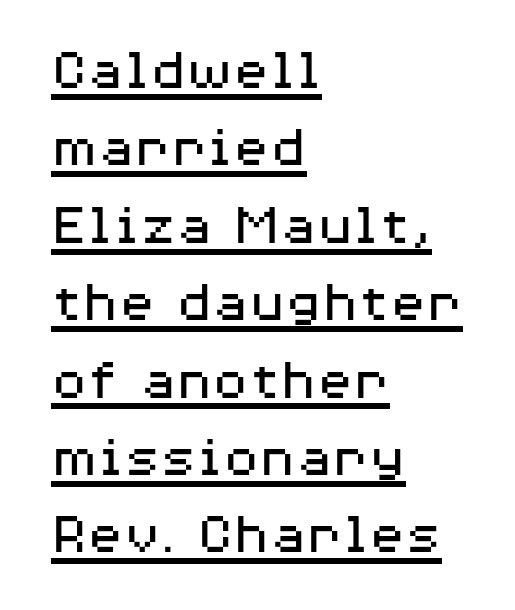
The type is set solid horizontally, with unmodified tracking. You could not count columns in this text — the font is proportionally spaced. Style check: upright. The passage shown is typeset with a sans-serif family. Is this a heavy cut? Hardly; it is regular or lighter. Regarding leading, the lines here are spaced in the standard way.
